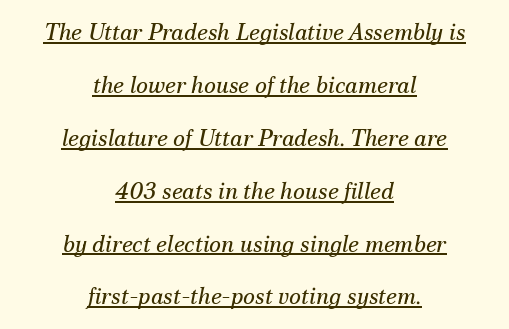
The image shows 23 px text type, italic (leaning right); set centered, loose line spacing (2.3x), normal letter spacing, underlined.
